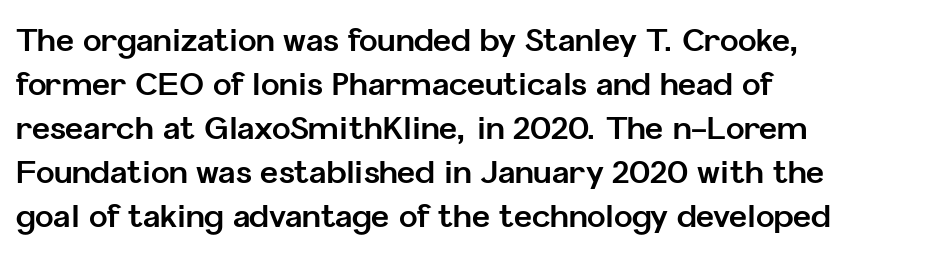
Q: Is the text bold? A: Yes.
Q: Is the text italic (slanted)? A: No, it is upright.
Q: Is the typeface a serif or a sans-serif typeface? A: Sans-serif.
Q: Is the text underlined? A: No.
Q: How is the paragraph aligned? A: Left-aligned.
Q: Is the spacing between letters normal or unusually wide? A: Normal.
Q: Is the spacing between lines tight, normal or loose? A: Normal.
Q: Width (condensed, normal, or wide)? A: Normal.
Q: Stroke contrast? A: Low.
Q: x-height? A: Medium.
Q: Monospaced? A: No.
